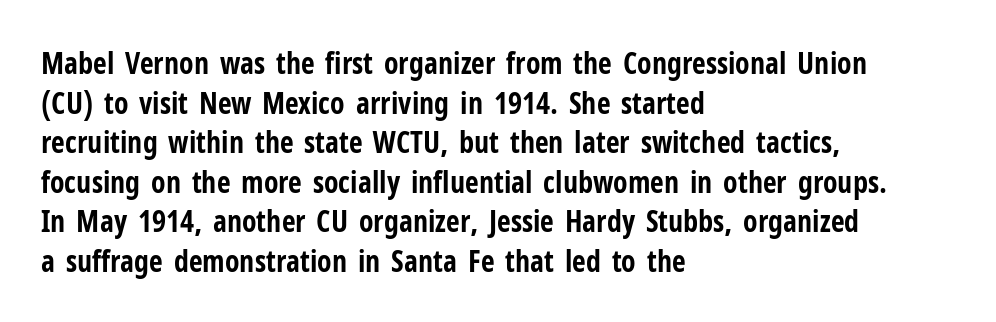
The image shows 30 px bold, condensed sans-serif type, upright; set left-aligned, normal line spacing (1.32x), normal letter spacing, not underlined; low stroke contrast and a medium x-height.
